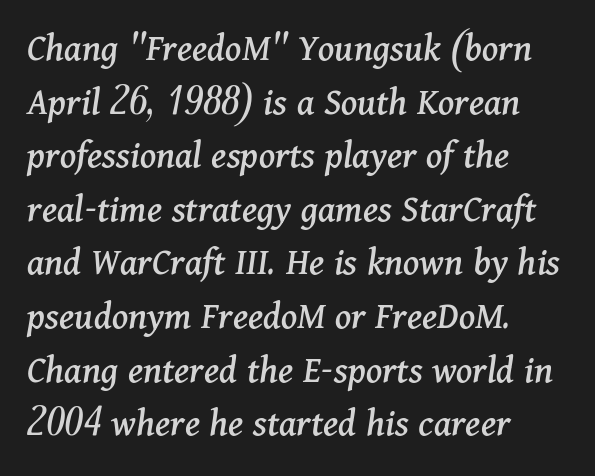
{"serif": "yes", "italic": "yes", "lean": "right", "slant_degrees": 11, "width": "normal", "stroke_contrast": "medium", "x_height": "medium", "monospaced": "no", "underline": "no", "align": "left", "line_spacing": "normal", "line_spacing_ratio": 1.34, "letter_spacing": "normal", "letter_spacing_em": 0.0, "glyph_px": 40}
